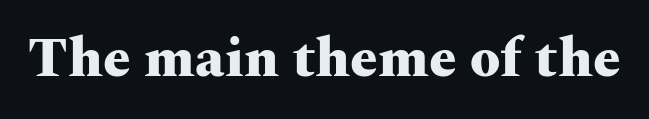
Q: Is the text bold? A: Yes.
Q: Is the text italic (slanted)? A: No, it is upright.
Q: Is the typeface a serif or a sans-serif typeface? A: Serif.
Q: Is the text underlined? A: No.
Q: Is the spacing between letters normal or unusually wide? A: Normal.
Q: Width (condensed, normal, or wide)? A: Wide.
Q: Stroke contrast? A: Medium.
Q: x-height? A: Medium.
Q: Monospaced? A: No.
